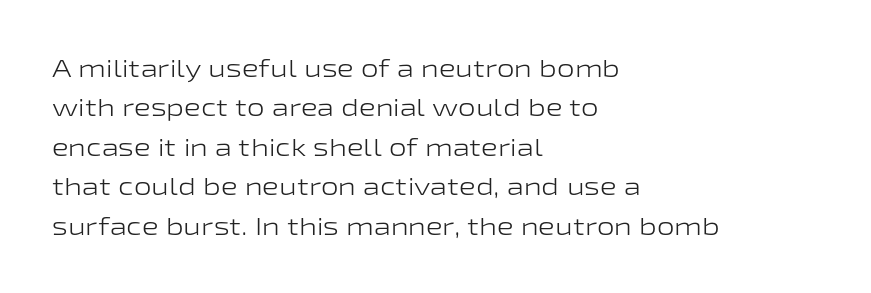
The image shows 25 px text type, upright; set left-aligned, normal line spacing (1.58x), normal letter spacing, not underlined.
